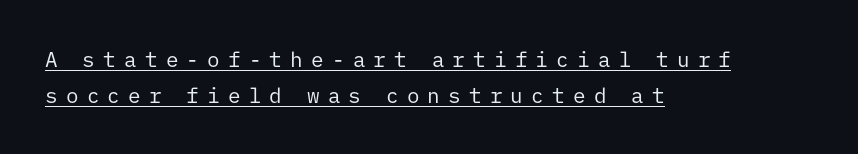
{"italic": "no", "bold": "no", "underline": "yes", "align": "left", "line_spacing_ratio": 1.71, "letter_spacing": "wide", "letter_spacing_em": 0.39, "glyph_px": 21}
